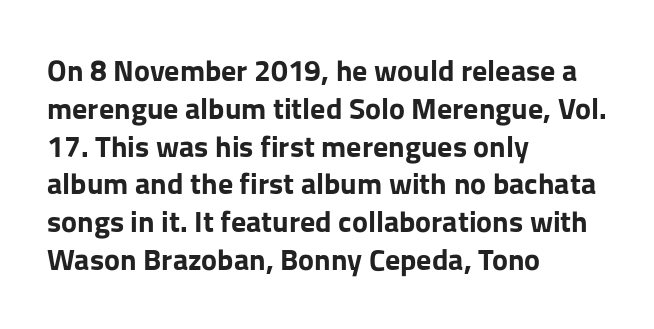
{"serif": "no", "italic": "no", "bold": "yes", "weight": "bold", "width": "normal", "stroke_contrast": "low", "x_height": "medium", "monospaced": "no", "underline": "no", "align": "left", "line_spacing": "normal", "line_spacing_ratio": 1.26, "letter_spacing": "normal", "letter_spacing_em": 0.0, "glyph_px": 30}
